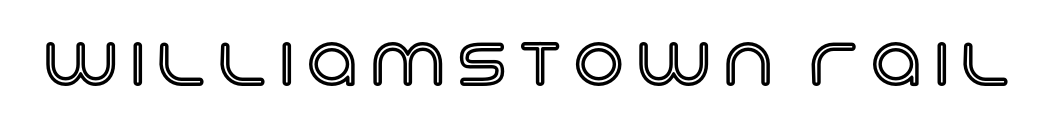
The image shows 69 px text type, upright; set unusually wide letter spacing (+0.2 em), not underlined; a large x-height.
